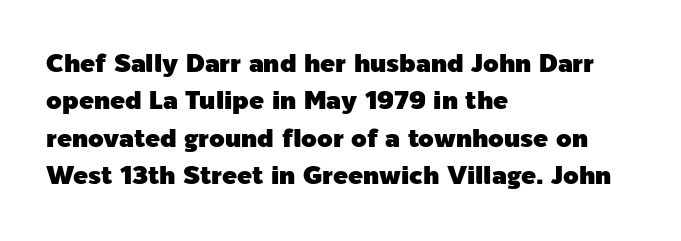
{"italic": "no", "underline": "no", "align": "left", "line_spacing": "normal", "line_spacing_ratio": 1.5, "letter_spacing": "normal", "letter_spacing_em": 0.0, "glyph_px": 25}
